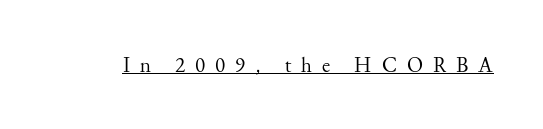
The image shows 21 px text type, upright; set unusually wide letter spacing (+0.48 em), underlined.
